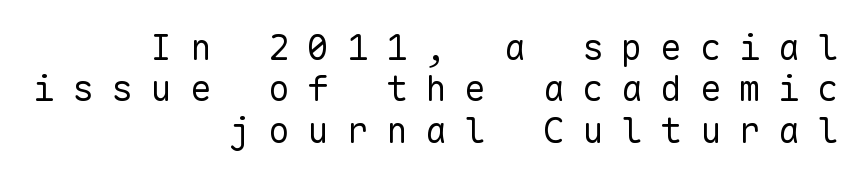
{"serif": "no", "italic": "no", "bold": "no", "weight": "regular", "width": "normal", "stroke_contrast": "low", "x_height": "medium", "monospaced": "yes", "underline": "no", "align": "right", "line_spacing": "tight", "line_spacing_ratio": 1.15, "letter_spacing": "wide", "letter_spacing_em": 0.49, "glyph_px": 36}
